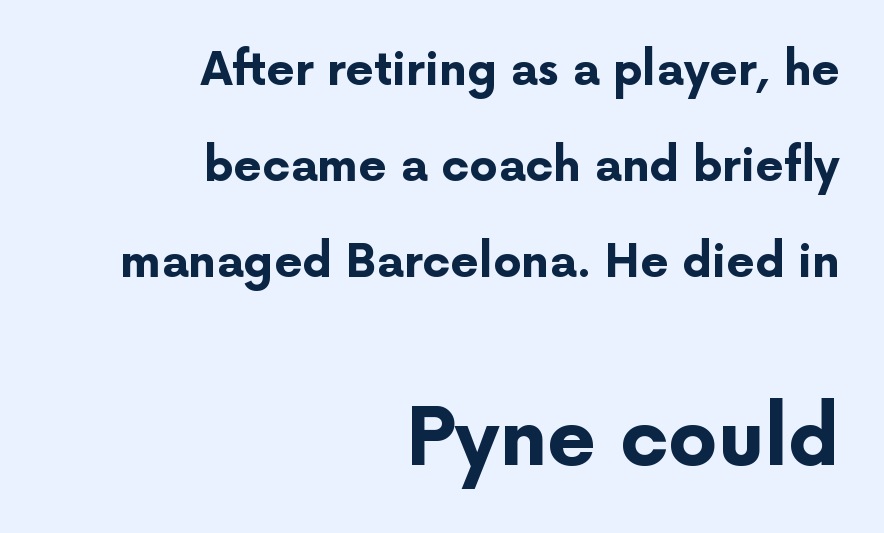
{"serif": "no", "italic": "no", "bold": "yes", "weight": "bold", "width": "normal", "stroke_contrast": "low", "x_height": "medium", "monospaced": "no", "underline": "no", "align": "right", "line_spacing": "loose", "line_spacing_ratio": 2.13, "letter_spacing": "normal", "letter_spacing_em": 0.0, "larger_block": "second", "size_ratio": 1.73, "glyph_px": 78}
